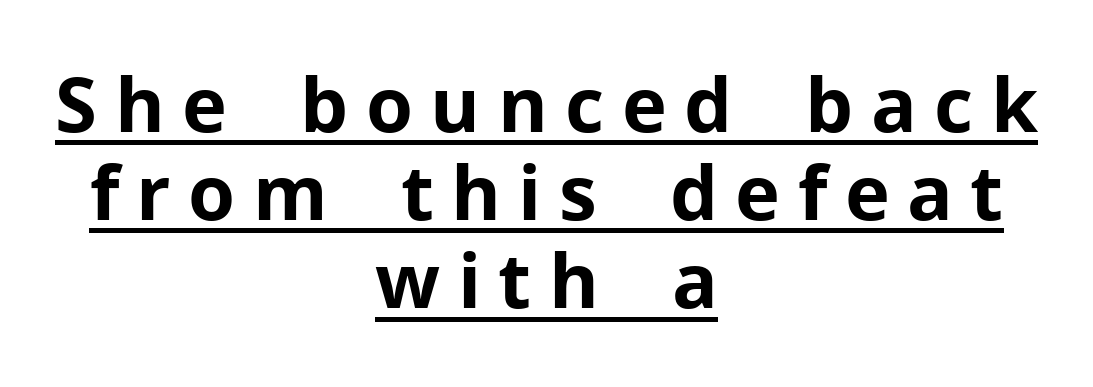
The image shows 76 px bold sans-serif type, upright; set centered, line spacing 1.16x, unusually wide letter spacing (+0.23 em), underlined; low stroke contrast and a medium x-height.
